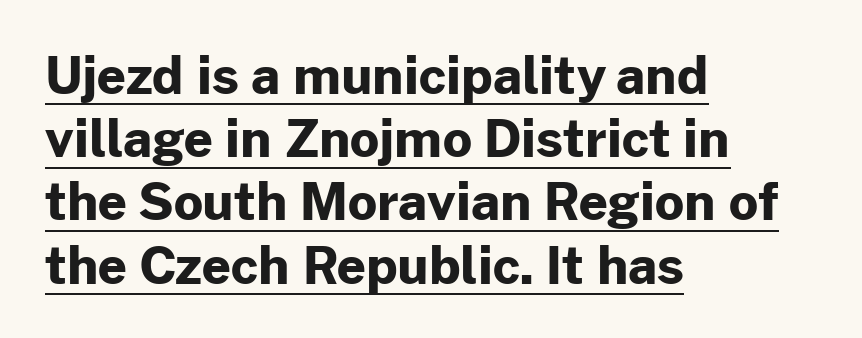
Q: Is the text bold? A: Yes.
Q: Is the text italic (slanted)? A: No, it is upright.
Q: Is the typeface a serif or a sans-serif typeface? A: Sans-serif.
Q: Is the text underlined? A: Yes.
Q: How is the paragraph aligned? A: Left-aligned.
Q: Is the spacing between letters normal or unusually wide? A: Normal.
Q: Width (condensed, normal, or wide)? A: Normal.
Q: Stroke contrast? A: Low.
Q: x-height? A: Medium.
Q: Monospaced? A: No.
